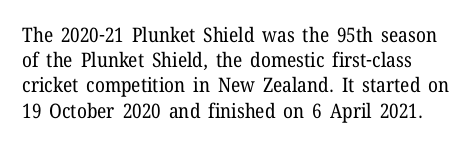
The image shows 20 px text type, upright; set normal line spacing (1.26x), normal letter spacing, not underlined.
